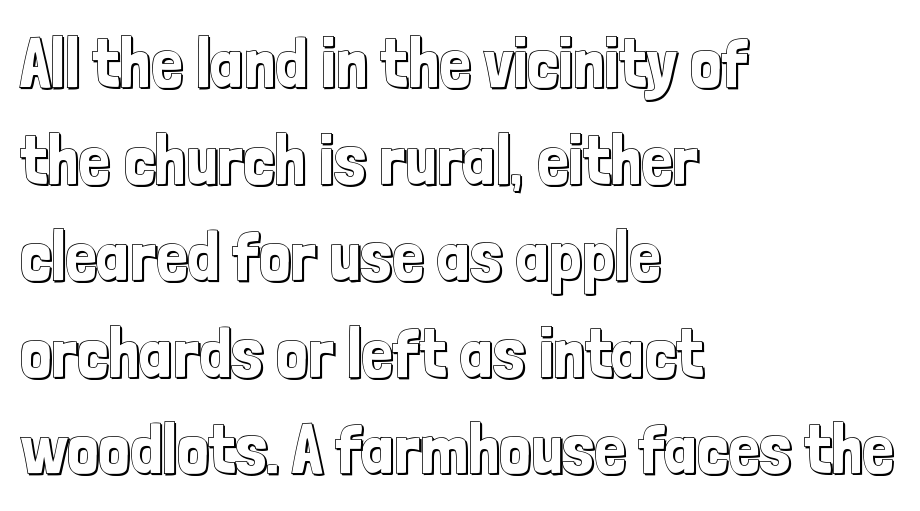
Q: Is the text italic (slanted)? A: No, it is upright.
Q: Is the text underlined? A: No.
Q: How is the paragraph aligned? A: Left-aligned.
Q: Is the spacing between letters normal or unusually wide? A: Normal.
Q: Is the spacing between lines tight, normal or loose? A: Normal.
Q: Width (condensed, normal, or wide)? A: Condensed.
Q: x-height? A: Medium.
Q: Monospaced? A: No.
